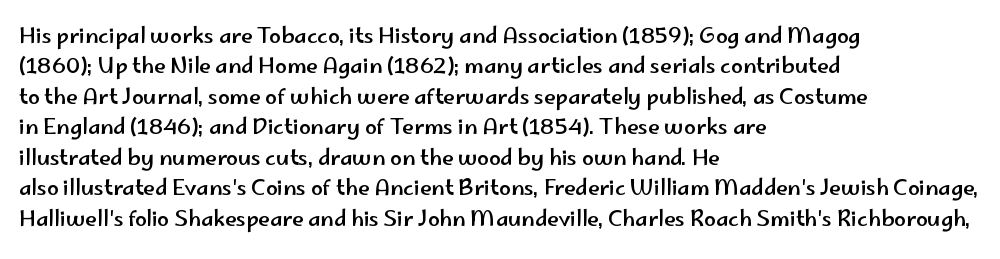
A bare baseline throughout the passage. This rendering uses left alignment, leaving the right contour irregular. Vertical strokes here are truly vertical. Glyph-to-glyph distance matches everyday printed text. If you measured baseline to baseline, you'd find a middling distance.
